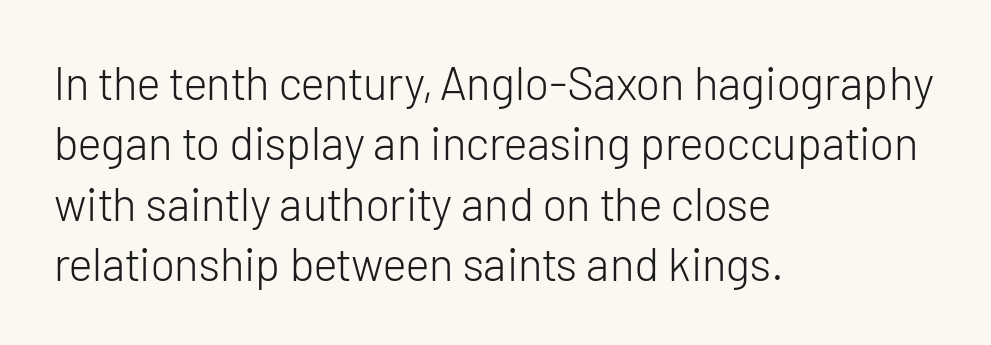
{"serif": "no", "italic": "no", "bold": "no", "weight": "light", "width": "normal", "stroke_contrast": "low", "x_height": "medium", "monospaced": "no", "underline": "no", "align": "left", "line_spacing": "normal", "line_spacing_ratio": 1.31, "letter_spacing": "normal", "letter_spacing_em": 0.0, "glyph_px": 46}
